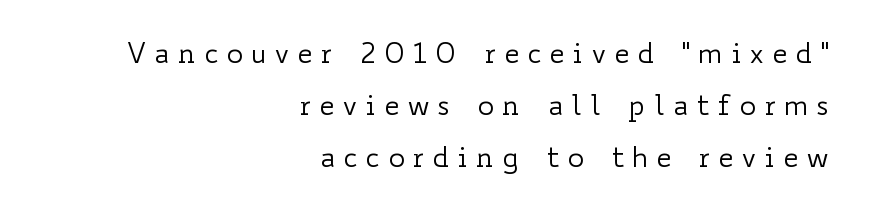
{"italic": "no", "bold": "no", "weight": "regular", "width": "wide", "stroke_contrast": "low", "x_height": "small", "monospaced": "no", "underline": "no", "align": "right", "line_spacing_ratio": 1.86, "letter_spacing": "wide", "letter_spacing_em": 0.26, "glyph_px": 28}
